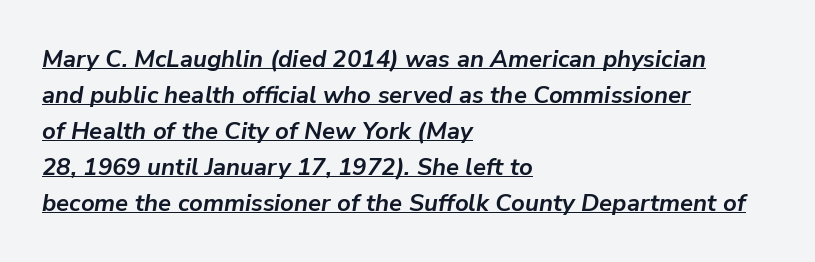
Q: Is the text bold? A: Yes.
Q: Is the text italic (slanted)? A: Yes, it leans right by about 9 degrees.
Q: Is the text underlined? A: Yes.
Q: How is the paragraph aligned? A: Left-aligned.
Q: Is the spacing between letters normal or unusually wide? A: Normal.
Q: Is the spacing between lines tight, normal or loose? A: Normal.
